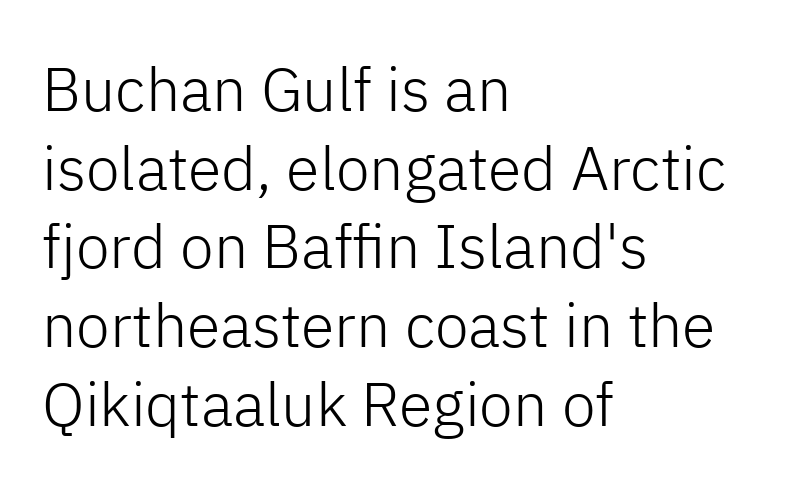
{"serif": "no", "italic": "no", "bold": "no", "weight": "light", "width": "normal", "stroke_contrast": "low", "x_height": "medium", "monospaced": "no", "underline": "no", "align": "left", "line_spacing": "normal", "line_spacing_ratio": 1.29, "letter_spacing": "normal", "letter_spacing_em": 0.0, "glyph_px": 61}
